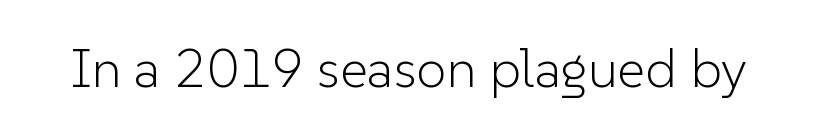
Grotesque or geometric, the face here clearly has no serifs. These lines are rendered in a variable-pitch font. Italic? Not at all — the glyphs are vertical. The cut favours lightness, reaching ordinary text weight at its darkest. In terms of letterspacing, this is plain default setting. Nobody drew a line under any word here.
